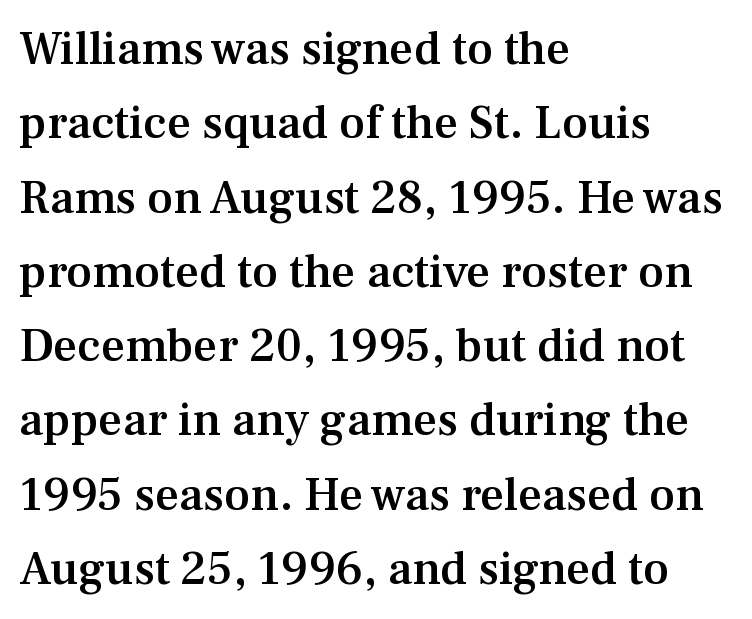
{"serif": "yes", "italic": "no", "bold": "semi", "weight": "semibold", "width": "normal", "stroke_contrast": "medium", "x_height": "medium", "monospaced": "no", "underline": "no", "align": "left", "line_spacing": "normal", "line_spacing_ratio": 1.58, "letter_spacing": "normal", "letter_spacing_em": 0.0, "glyph_px": 47}
